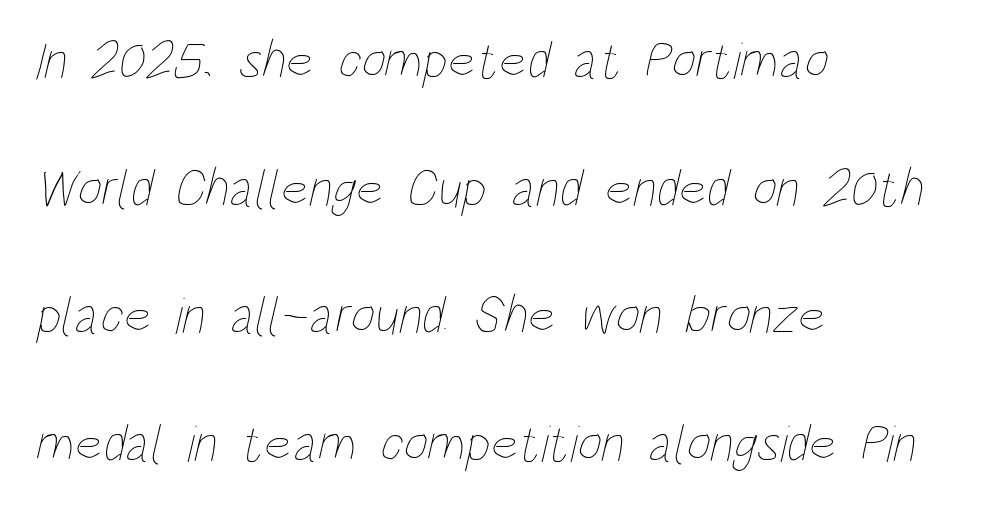
Character widths vary here, with narrow letters taking less room than wide ones. Descenders are the only things crossing below the line. The font sits on the lighter half of the weight spectrum, regular included. The rendering anchors every line to the left-hand side. Leading: increased. Inter-character spacing is left at the font's built-in metrics.
